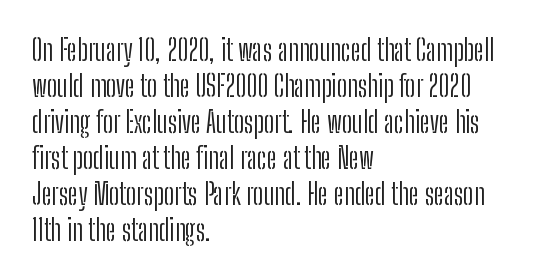
The image shows 29 px light, condensed sans-serif type, upright; set left-aligned, line spacing 1.24x, normal letter spacing, not underlined; low stroke contrast and a medium x-height.
